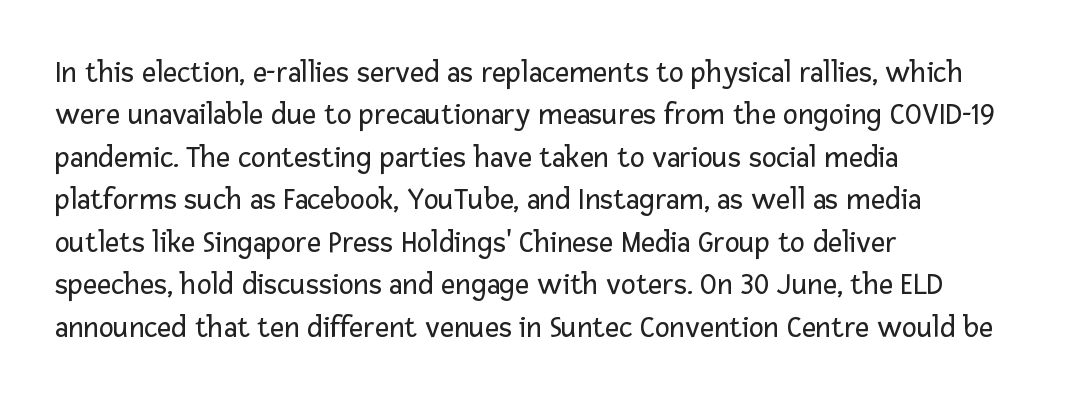
{"serif": "no", "italic": "no", "bold": "no", "weight": "regular", "width": "normal", "stroke_contrast": "low", "x_height": "medium", "monospaced": "no", "underline": "no", "align": "left", "line_spacing": "normal", "line_spacing_ratio": 1.37, "letter_spacing": "normal", "letter_spacing_em": 0.0, "glyph_px": 31}
